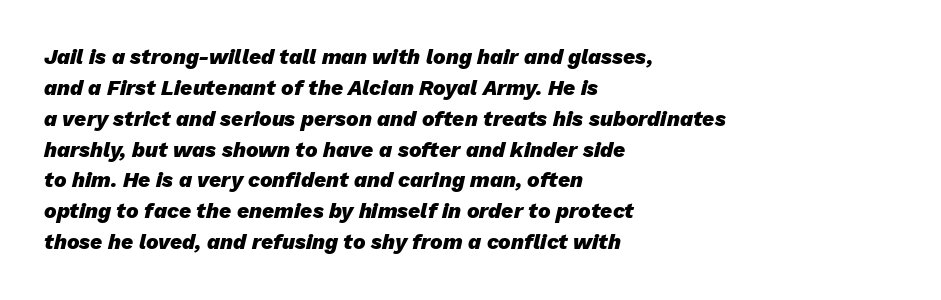
Its strokes are broad and dark, the hallmark of bold type. The lines sit at an ordinary, default distance from one another. The words here are not underlined. Does the lettering tilt? It does — this is italic. Caption: multi-line text, flush left, ragged right.
